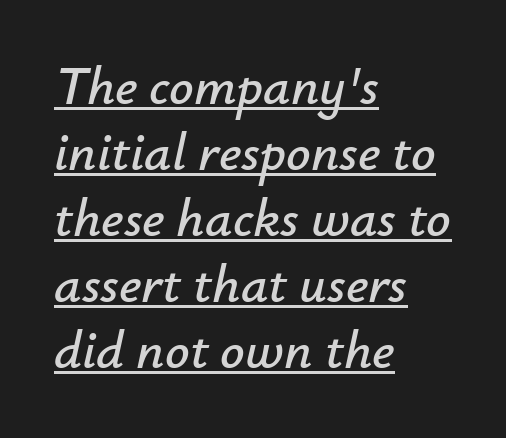
The image shows 54 px text type, italic (leaning right); set left-aligned, line spacing 1.22x, normal letter spacing, underlined; low stroke contrast and a small x-height.
